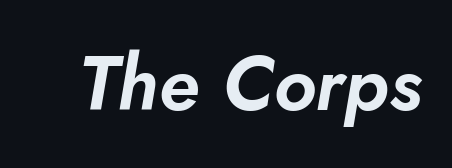
Q: Is the text italic (slanted)? A: Yes, it leans right by about 10 degrees.
Q: Is the text underlined? A: No.
Q: Is the spacing between letters normal or unusually wide? A: Normal.
Q: Width (condensed, normal, or wide)? A: Normal.
Q: Stroke contrast? A: Low.
Q: x-height? A: Small.
Q: Monospaced? A: No.
